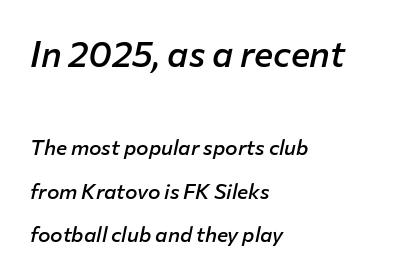
Each line starts at the same left margin while the right side varies. Each word holds together tightly as a unit, with standard inter-letter gaps. The designer dialed line spacing up above the default. The baseline area is clear. Think of a printed novel: that variable character pitch is what you see here.
